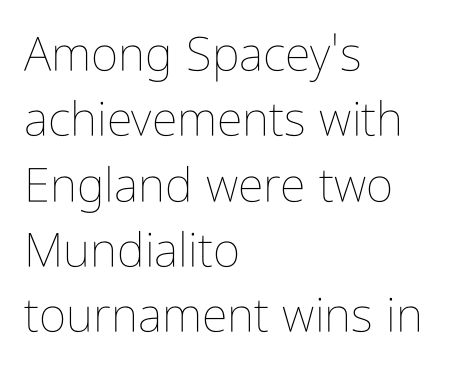
These lines are rendered in a variable-pitch font. Bold? No — there's no thickening of the strokes. If you drew a ruler down the left edge, every line would touch it. Honestly, there is no underline to notice here at all.
